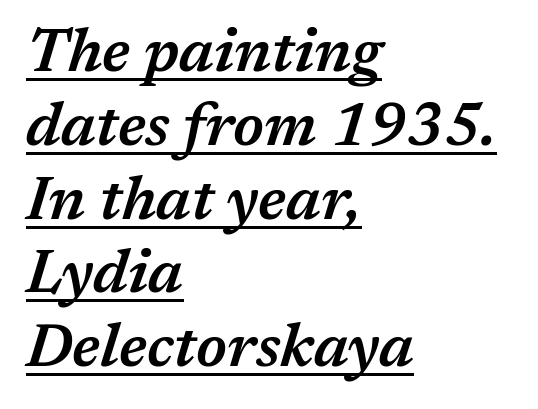
The typesetting leans somewhat heavy: a semibold. The letters advance in unequal steps, a hallmark of proportional type. The axis of the letterforms is tilted away from vertical. You can see a thin bar hugging the bottom of the glyphs. In terms of letterspacing, this is plain default setting. Is the block centered? No — it sits flush against the left margin.
